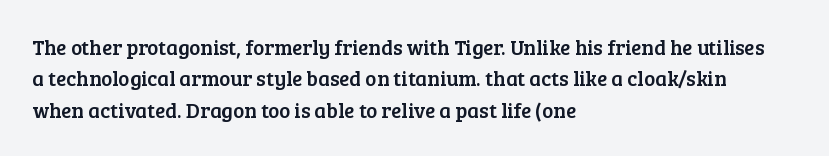
{"italic": "no", "underline": "no", "align": "left", "line_spacing": "normal", "line_spacing_ratio": 1.49, "letter_spacing": "normal", "letter_spacing_em": 0.0, "glyph_px": 21}
